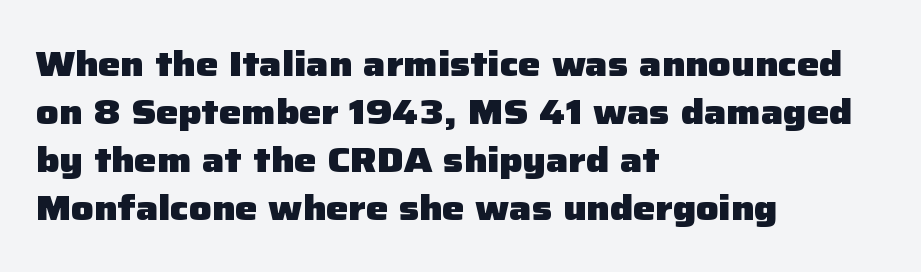
The image shows 35 px heavy sans-serif type, upright; set left-aligned, normal line spacing (1.37x), normal letter spacing, not underlined; low stroke contrast and a medium x-height.
